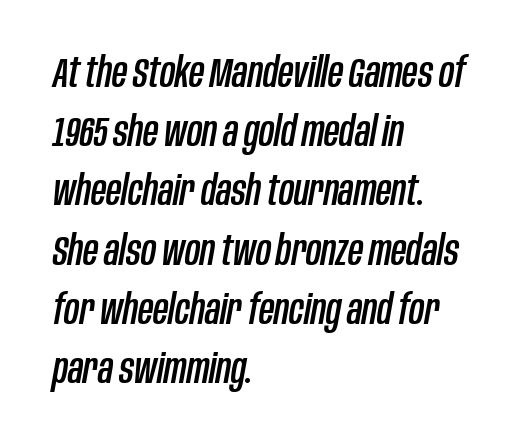
Is this a fixed-width face? No — the glyphs have proportional, varying widths. Each word holds together tightly as a unit, with standard inter-letter gaps. Beneath every word, the page is bare. Designer's note — italics engaged. Reading down the block, your eye returns to a fixed left position each line. In terms of leading, this rendering sits right in the middle.
